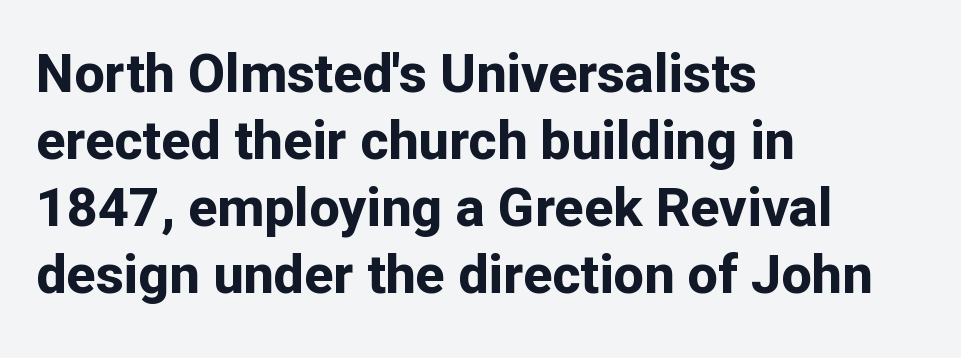
Q: Is the text bold? A: Yes.
Q: Is the text italic (slanted)? A: No, it is upright.
Q: Is the typeface a serif or a sans-serif typeface? A: Sans-serif.
Q: Is the text underlined? A: No.
Q: How is the paragraph aligned? A: Left-aligned.
Q: Is the spacing between letters normal or unusually wide? A: Normal.
Q: Width (condensed, normal, or wide)? A: Normal.
Q: Stroke contrast? A: Low.
Q: x-height? A: Medium.
Q: Monospaced? A: No.
